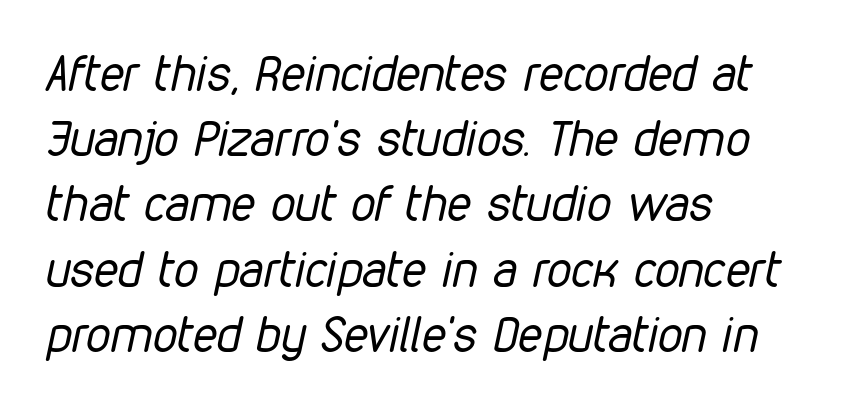
Q: Is the text bold? A: No.
Q: Is the text italic (slanted)? A: Yes, it leans right by about 12 degrees.
Q: Is the text underlined? A: No.
Q: How is the paragraph aligned? A: Left-aligned.
Q: Is the spacing between letters normal or unusually wide? A: Normal.
Q: Is the spacing between lines tight, normal or loose? A: Normal.
Q: Width (condensed, normal, or wide)? A: Condensed.
Q: Stroke contrast? A: Low.
Q: x-height? A: Medium.
Q: Monospaced? A: No.
